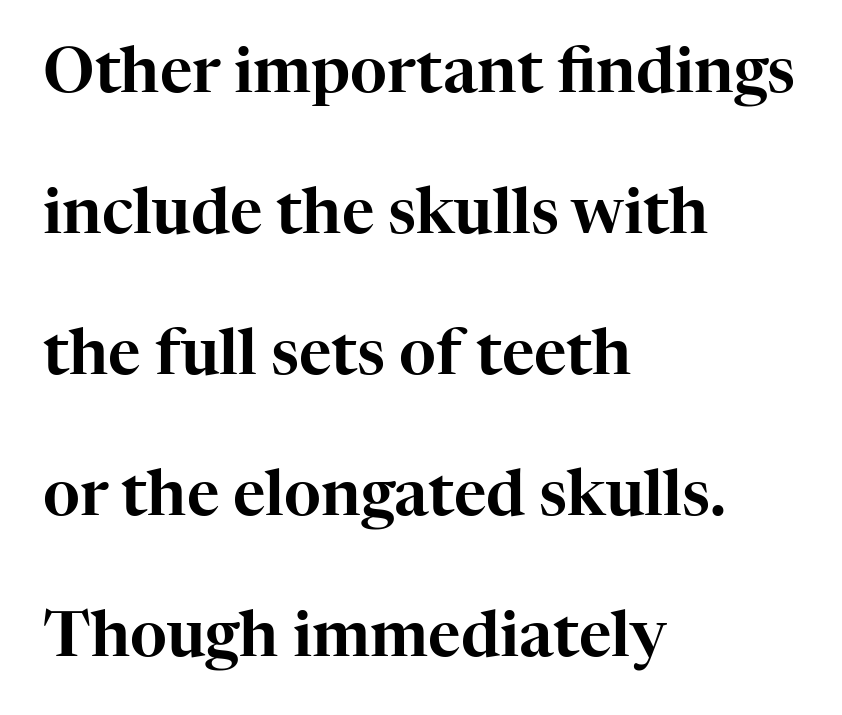
The ragged edge is on the right, which tells us the setting is flush left. Character widths vary here, with narrow letters taking less room than wide ones. Notice how the stems are strictly vertical — no italics here. What stands out about the letter spacing? Nothing — it is the standard amount. Loosely led — the rows are spread out. The words here are not underlined.
